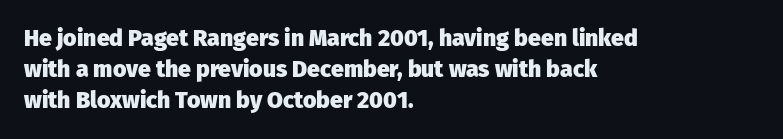
It's the straight-up-and-down kind of type. Descender tails drop into unmarked territory. Weight check: bold — yes, fully. Line beginnings align vertically; line endings do not.
